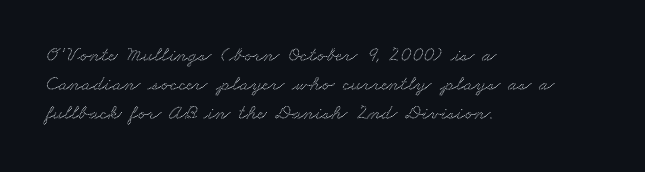
Q: Is the text underlined? A: No.
Q: How is the paragraph aligned? A: Left-aligned.
Q: Is the spacing between letters normal or unusually wide? A: Normal.
Q: Is the spacing between lines tight, normal or loose? A: Normal.
